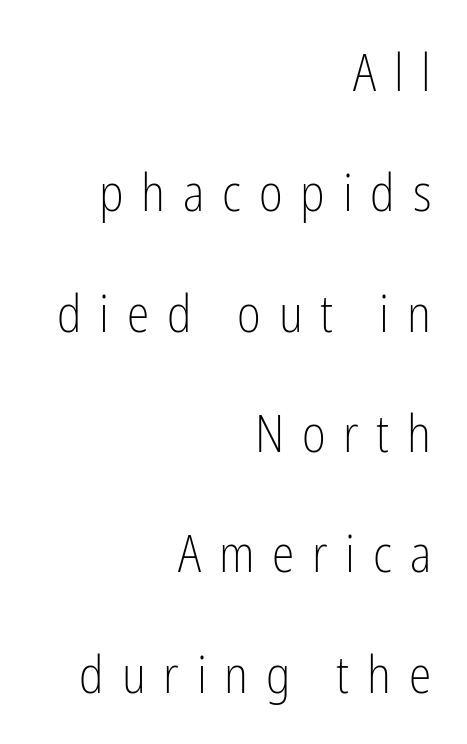
{"serif": "no", "italic": "no", "bold": "no", "weight": "light", "width": "condensed", "stroke_contrast": "low", "x_height": "medium", "monospaced": "no", "underline": "no", "align": "right", "line_spacing": "loose", "line_spacing_ratio": 2.36, "letter_spacing": "wide", "letter_spacing_em": 0.35, "glyph_px": 51}
